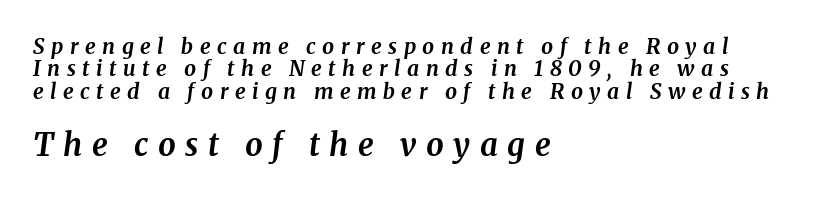
The image shows 31 px bold serif type, italic (leaning right); set left-aligned, tight line spacing (1.07x), unusually wide letter spacing (+0.31 em), not underlined; the second (bottom) block is 1.48x larger; medium stroke contrast and a medium x-height.
